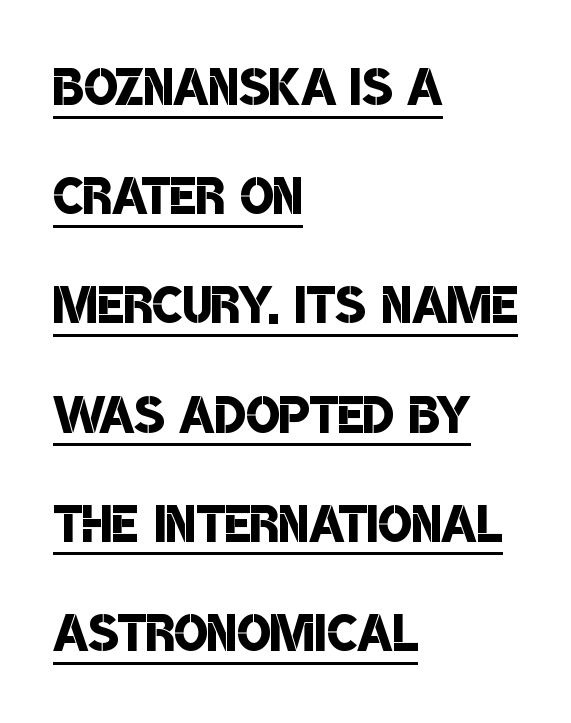
The image shows 70 px semibold, condensed sans-serif type; set left-aligned, normal line spacing (1.56x), normal letter spacing, underlined; low stroke contrast and a large x-height.
